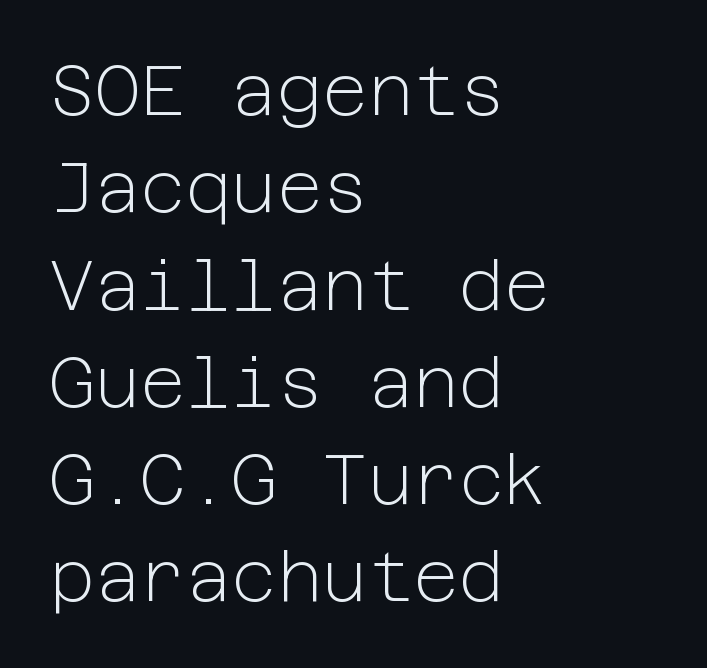
Reading down the block, your eye returns to a fixed left position each line. Only glyphs here, with clear space below each row. Posture: vertical. Regarding leading, the lines here are spaced in the standard way. The gaps between neighbouring characters are ordinary and unremarkable.
